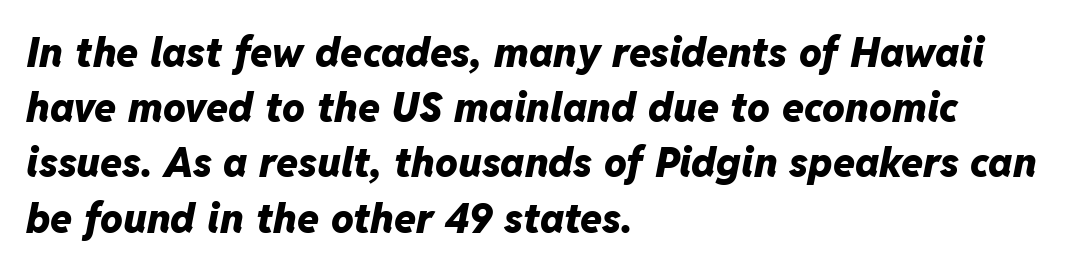
The image shows 40 px heavy type, italic (leaning right); set left-aligned, normal line spacing (1.38x), normal letter spacing, not underlined; low stroke contrast and a medium x-height.
